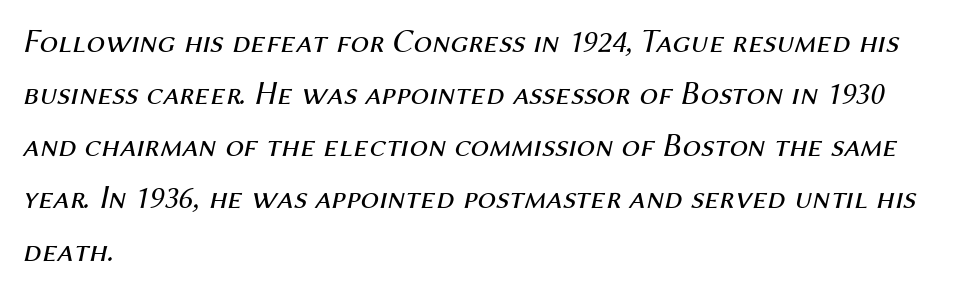
How are the letters spaced? Ordinarily, with no added tracking. Is the type heavy? It reads as light-to-regular instead. Compared with ordinary roman type, these characters are visibly tilted. Typeset ragged right — the left edge is the straight one. Check the space under the baseline: it is left empty.
